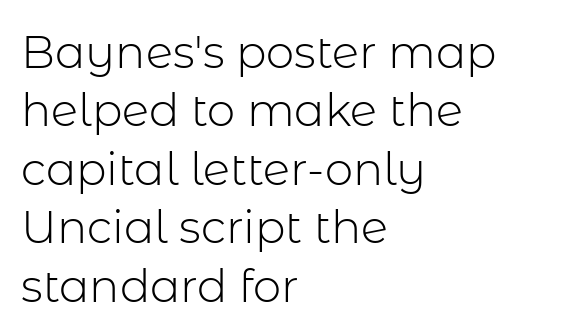
No chunkiness to these letters — they're not bold. Compared with typical body copy, the letter spacing here is the same. Descender tails drop into unmarked territory. Compared with typical paragraphs, the rows here are spaced about the same.
